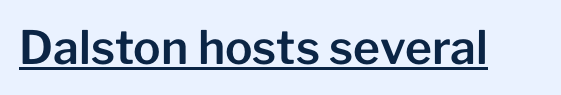
Unlike italic type, these characters show no tilt at all. The face used here appears with an underline applied. Words appear dense and cohesive because spacing is normal. Font category for this specimen: sans-serif.
